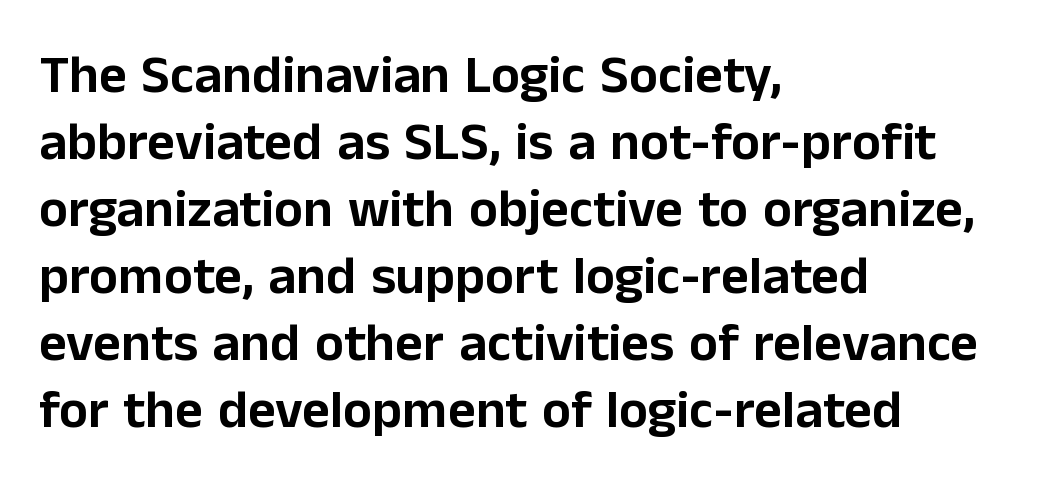
Q: Is the text italic (slanted)? A: No, it is upright.
Q: Is the typeface a serif or a sans-serif typeface? A: Sans-serif.
Q: Is the text underlined? A: No.
Q: How is the paragraph aligned? A: Left-aligned.
Q: Is the spacing between letters normal or unusually wide? A: Normal.
Q: Width (condensed, normal, or wide)? A: Normal.
Q: Stroke contrast? A: Low.
Q: x-height? A: Medium.
Q: Monospaced? A: No.
